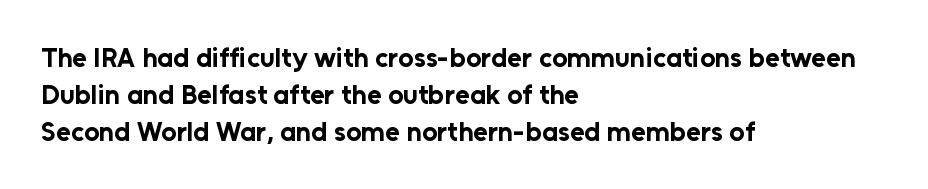
Every character sits straight up, as roman type does. Words appear dense and cohesive because spacing is normal. On the weight axis this lands at bold, roughly 700. In terms of leading, this rendering sits right in the middle.
